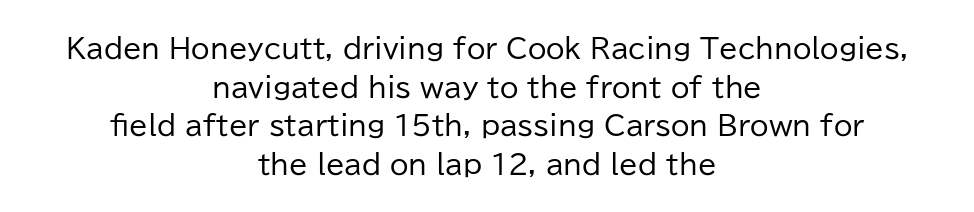
Successive baselines arrive at the customary interval. Designer's note — italics off, roman on. The typesetter chose a symmetrical, centered arrangement here. The gaps between neighbouring characters are ordinary and unremarkable.
